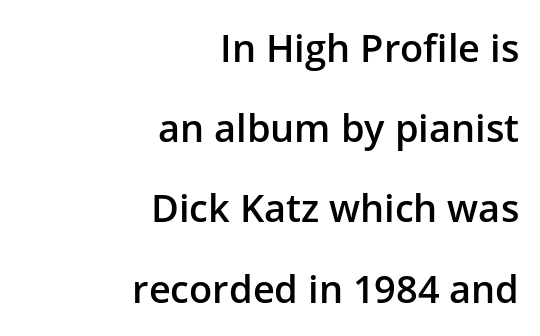
Nope, no serifs anywhere on these letters. In terms of weight, the rendering is demibold, just under bold. Regarding leading, the lines here are spaced well apart. All the whitespace from short lines collects on the left. No italicization has been applied; the sample stays upright. Tracking value appears to be zero — textbook default spacing.
